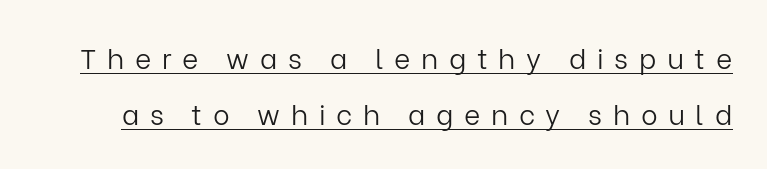
{"serif": "no", "italic": "no", "bold": "no", "weight": "light", "width": "normal", "stroke_contrast": "low", "x_height": "medium", "monospaced": "no", "underline": "yes", "line_spacing": "loose", "line_spacing_ratio": 2.01, "letter_spacing": "wide", "letter_spacing_em": 0.38, "glyph_px": 28}
